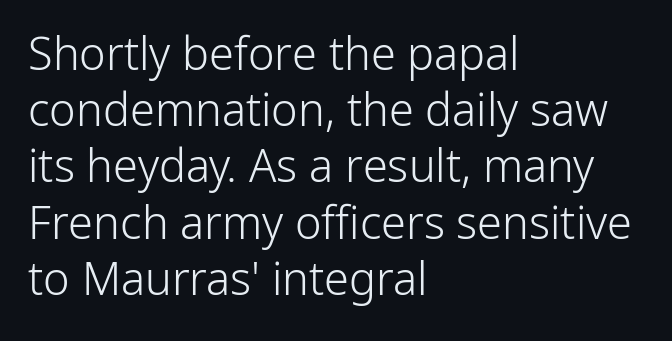
The words here are not underlined. Each word holds together tightly as a unit, with standard inter-letter gaps. A typesetter would call this proportional, since set widths differ per character. Rendered with straight, roman letterforms. The lines are quadded left. Note: no serifs on the glyphs.
